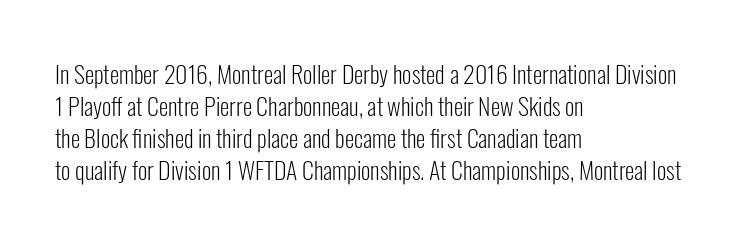
The image shows 24 px text type, upright; set left-aligned, normal line spacing (1.34x), normal letter spacing, not underlined.
